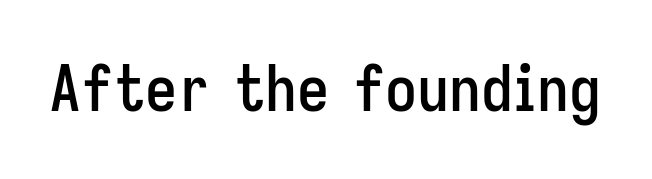
The image shows 64 px condensed sans-serif type, upright; set normal letter spacing, not underlined; low stroke contrast and a medium x-height.
